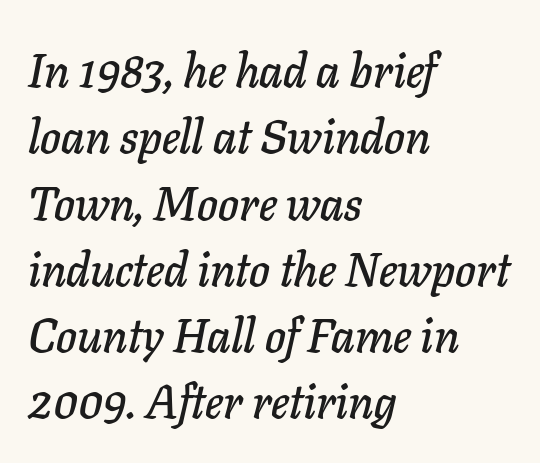
Notice how the passage keeps a crisp vertical edge on the left only. The words here are not underlined. Italic: yes, the glyphs are oblique. Looks like regular typesetting: each glyph gets only the width it needs. No extra tracking has been applied to these lines. Vertical spacing — default.
